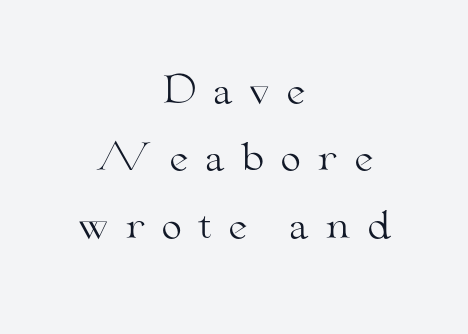
The weight tops out at a normal text grade. The horizontal fit of the characters is loose and conspicuously gappy. The zone under the glyphs is completely vacant. This sample uses a serif face. The paragraph has two soft edges and a firm central axis. The letters advance in unequal steps, a hallmark of proportional type.
